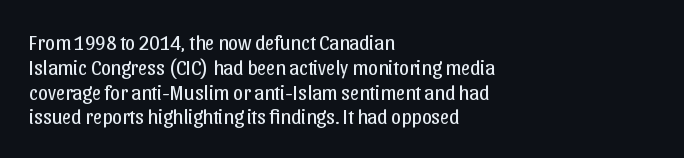
Q: Is the text bold? A: No.
Q: Is the text italic (slanted)? A: No, it is upright.
Q: Is the text underlined? A: No.
Q: How is the paragraph aligned? A: Left-aligned.
Q: Is the spacing between letters normal or unusually wide? A: Normal.
